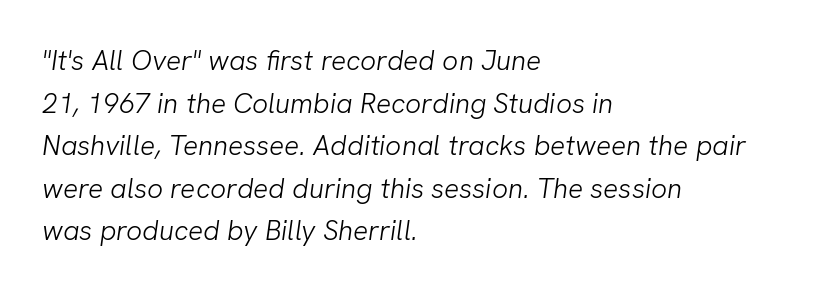
Q: Is the text bold? A: No.
Q: Is the typeface a serif or a sans-serif typeface? A: Sans-serif.
Q: Is the text underlined? A: No.
Q: How is the paragraph aligned? A: Left-aligned.
Q: Is the spacing between letters normal or unusually wide? A: Normal.
Q: Is the spacing between lines tight, normal or loose? A: Normal.
Q: Width (condensed, normal, or wide)? A: Normal.
Q: Stroke contrast? A: Low.
Q: x-height? A: Medium.
Q: Monospaced? A: No.
